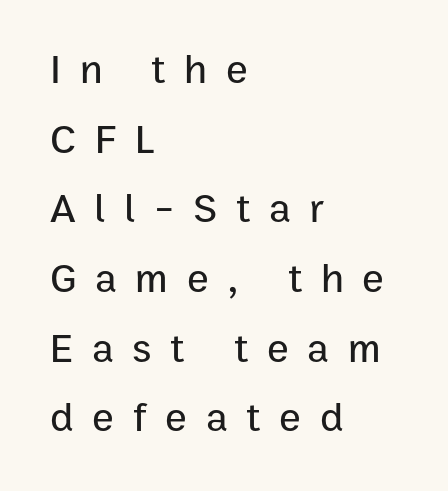
The image shows 41 px sans-serif type, upright; set left-aligned, normal line spacing (1.7x), unusually wide letter spacing (+0.46 em), not underlined; low stroke contrast and a medium x-height.
